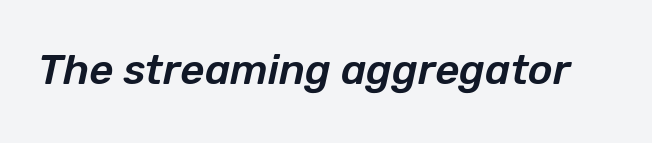
{"italic": "yes", "lean": "right", "slant_degrees": 12, "width": "normal", "stroke_contrast": "low", "x_height": "medium", "monospaced": "no", "underline": "no", "letter_spacing": "normal", "letter_spacing_em": 0.0, "glyph_px": 42}
